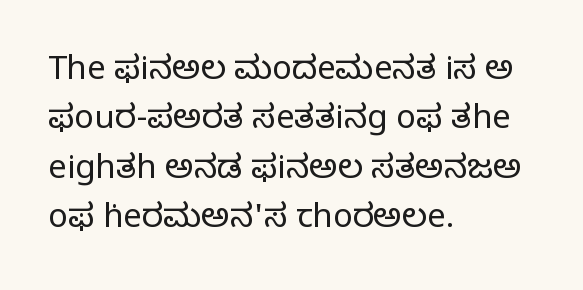
The image shows 33 px regular-weight serif type, upright; set left-aligned, normal line spacing (1.5x), normal letter spacing, not underlined; low stroke contrast and a large x-height.
